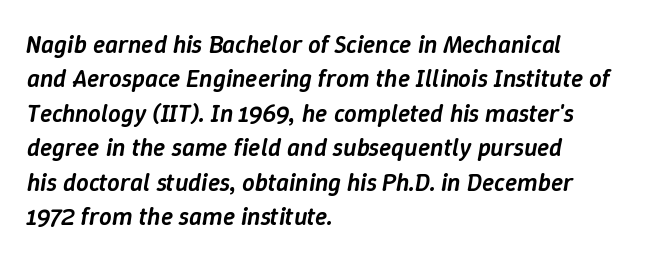
The image shows 25 px text type, italic (leaning right); set left-aligned, normal line spacing (1.38x), normal letter spacing, not underlined.
